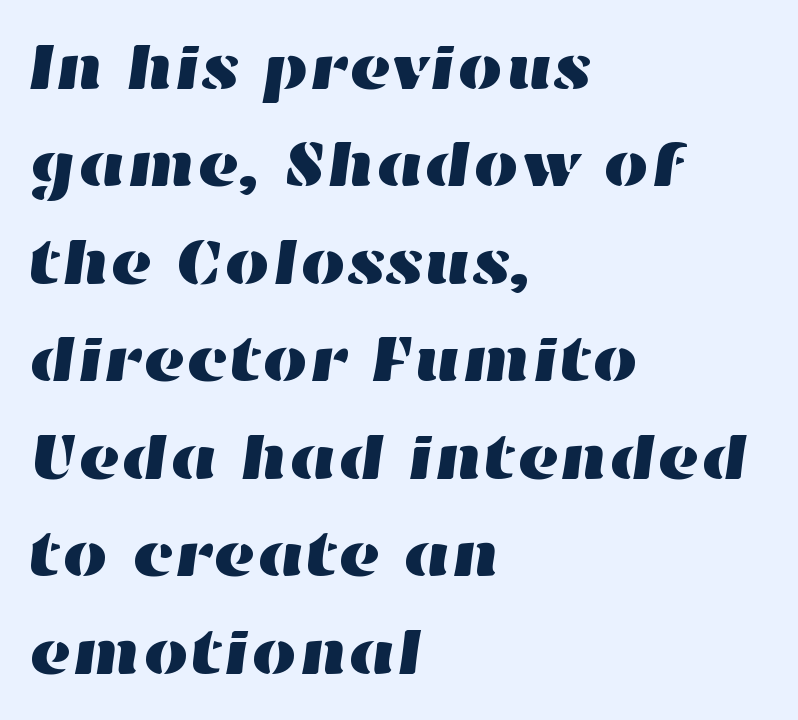
Q: Is the text underlined? A: No.
Q: How is the paragraph aligned? A: Left-aligned.
Q: Is the spacing between letters normal or unusually wide? A: Normal.
Q: Is the spacing between lines tight, normal or loose? A: Normal.
Q: Width (condensed, normal, or wide)? A: Wide.
Q: Stroke contrast? A: High.
Q: x-height? A: Medium.
Q: Monospaced? A: No.
